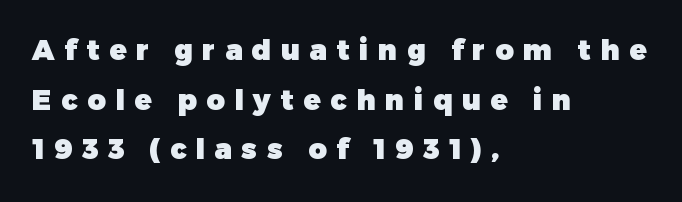
Q: Is the text bold? A: Yes.
Q: Is the text italic (slanted)? A: No, it is upright.
Q: Is the typeface a serif or a sans-serif typeface? A: Sans-serif.
Q: Is the text underlined? A: No.
Q: How is the paragraph aligned? A: Left-aligned.
Q: Is the spacing between letters normal or unusually wide? A: Unusually wide.
Q: Width (condensed, normal, or wide)? A: Normal.
Q: Stroke contrast? A: Low.
Q: x-height? A: Medium.
Q: Monospaced? A: No.
